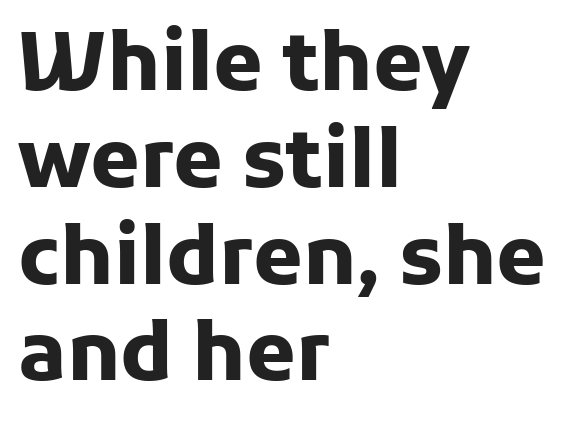
Teacher's note: observe the even left margin — that is flush-left alignment. Italic? Not at all — the glyphs are vertical. Grotesque or geometric, the face here clearly has no serifs. These lines keep a tight, regular rhythm from letter to letter. The passage shown is typed in a proportional face where columns would drift.
